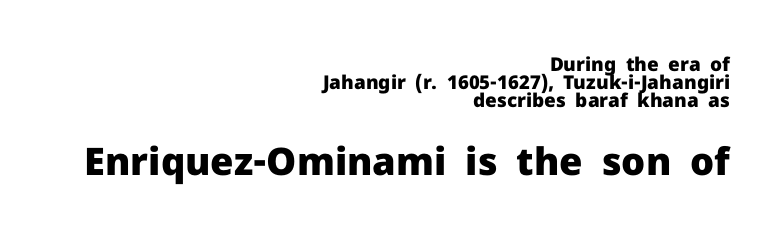
{"serif": "no", "italic": "no", "bold": "yes", "weight": "heavy", "width": "normal", "stroke_contrast": "low", "x_height": "medium", "monospaced": "no", "underline": "no", "align": "right", "line_spacing": "tight", "line_spacing_ratio": 0.96, "letter_spacing": "normal", "letter_spacing_em": 0.0, "larger_block": "second", "size_ratio": 2.0, "glyph_px": 38}
